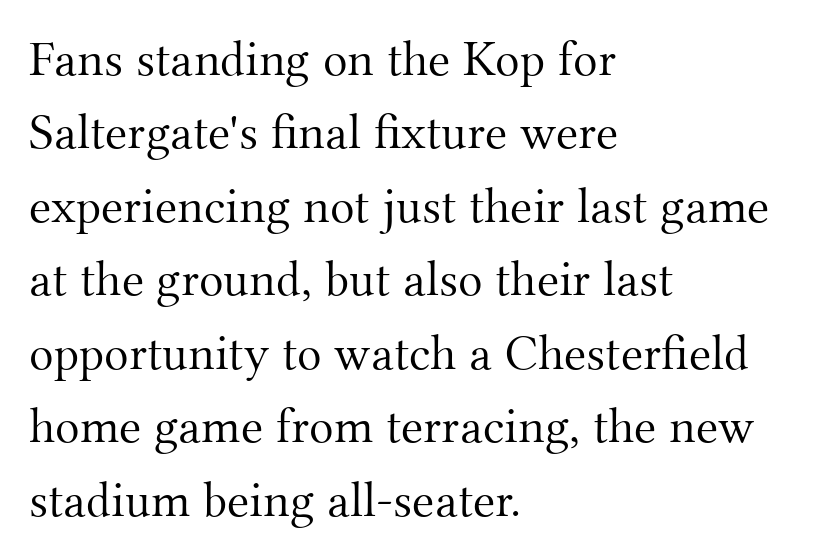
The image shows 51 px light serif type, upright; set left-aligned, normal line spacing (1.44x), normal letter spacing, not underlined; medium stroke contrast and a small x-height.
